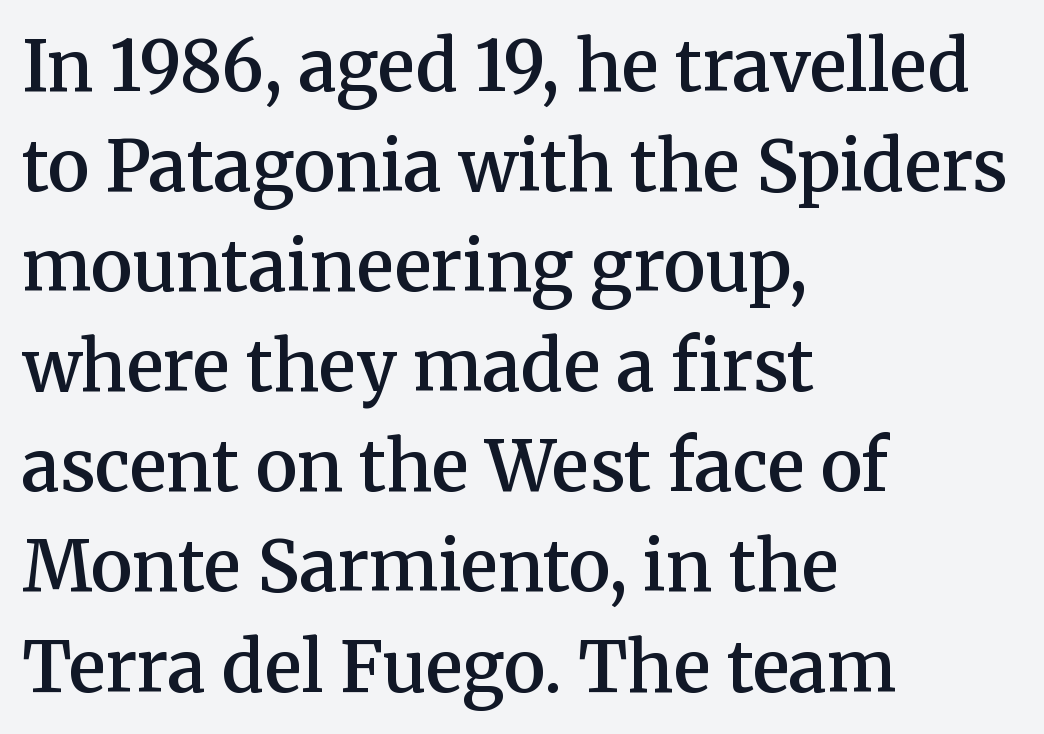
{"serif": "yes", "italic": "no", "bold": "semi", "weight": "semibold", "width": "normal", "stroke_contrast": "medium", "x_height": "medium", "monospaced": "no", "underline": "no", "align": "left", "line_spacing": "normal", "line_spacing_ratio": 1.43, "letter_spacing": "normal", "letter_spacing_em": 0.0, "glyph_px": 70}
